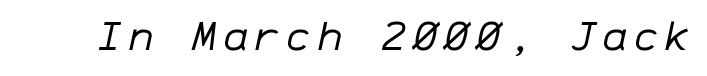
The image shows 41 px regular-weight type, italic (leaning right), monospaced; set not underlined; low stroke contrast and a medium x-height.
